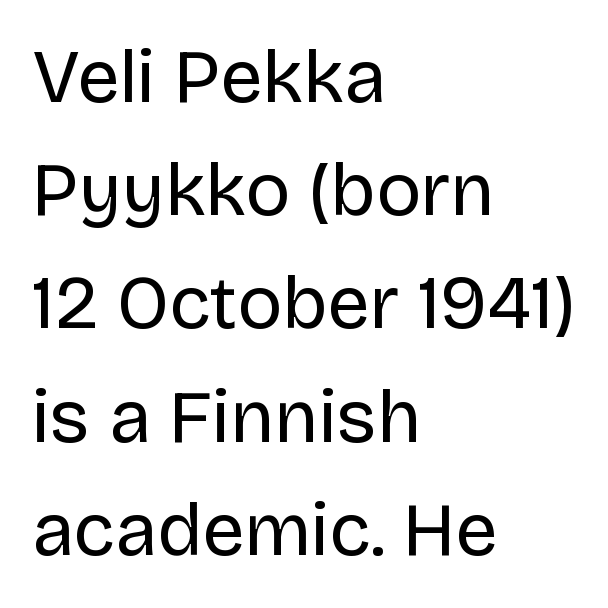
The image shows 75 px regular-weight sans-serif type, upright; set left-aligned, normal line spacing (1.51x), normal letter spacing, not underlined; low stroke contrast and a large x-height.
